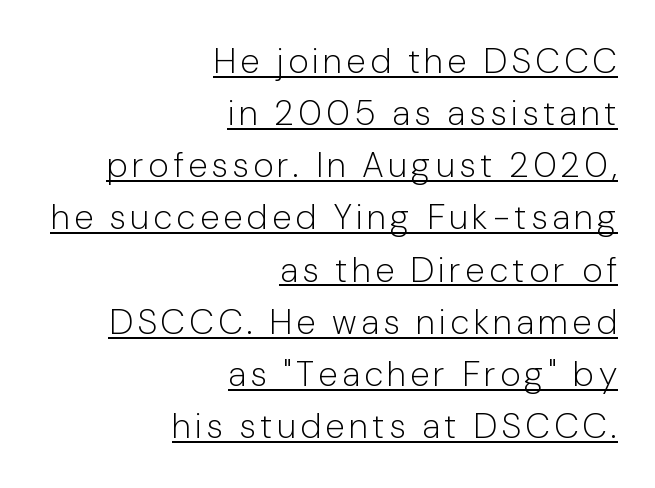
Q: Is the text bold? A: No.
Q: Is the text italic (slanted)? A: No, it is upright.
Q: Is the typeface a serif or a sans-serif typeface? A: Sans-serif.
Q: Is the text underlined? A: Yes.
Q: How is the paragraph aligned? A: Right-aligned.
Q: Is the spacing between lines tight, normal or loose? A: Normal.
Q: Width (condensed, normal, or wide)? A: Normal.
Q: Stroke contrast? A: Low.
Q: x-height? A: Medium.
Q: Monospaced? A: No.
